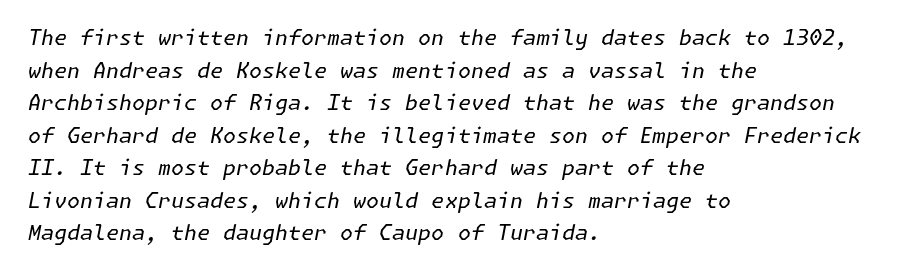
The image shows 21 px text type, italic (leaning right); set left-aligned, normal line spacing (1.55x), normal letter spacing, not underlined.
